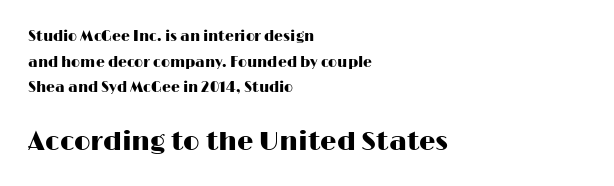
{"italic": "no", "underline": "no", "align": "left", "line_spacing_ratio": 1.83, "letter_spacing": "normal", "letter_spacing_em": 0.0, "larger_block": "second", "size_ratio": 1.86, "glyph_px": 26}
